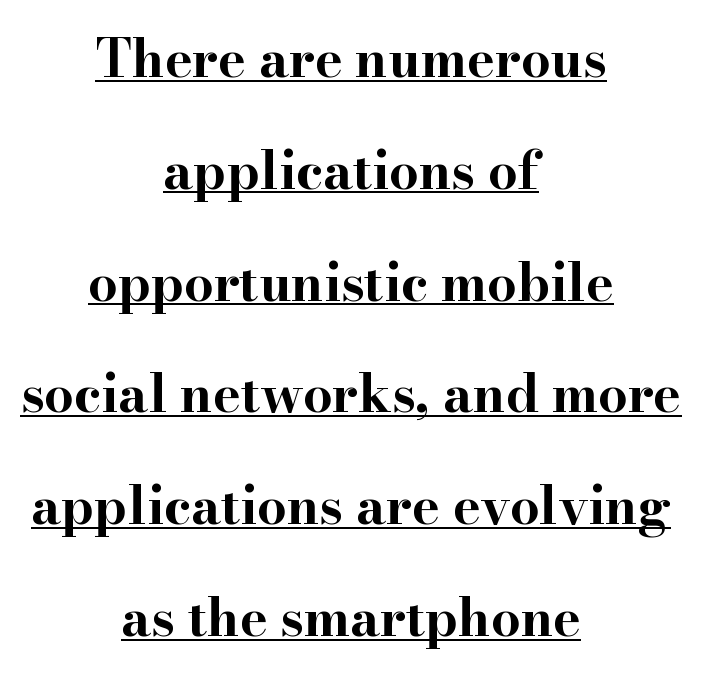
Q: Is the text bold? A: Yes.
Q: Is the text italic (slanted)? A: No, it is upright.
Q: Is the typeface a serif or a sans-serif typeface? A: Serif.
Q: Is the text underlined? A: Yes.
Q: How is the paragraph aligned? A: Centered.
Q: Is the spacing between letters normal or unusually wide? A: Normal.
Q: Is the spacing between lines tight, normal or loose? A: Loose.
Q: Width (condensed, normal, or wide)? A: Wide.
Q: Stroke contrast? A: High.
Q: x-height? A: Small.
Q: Monospaced? A: No.
